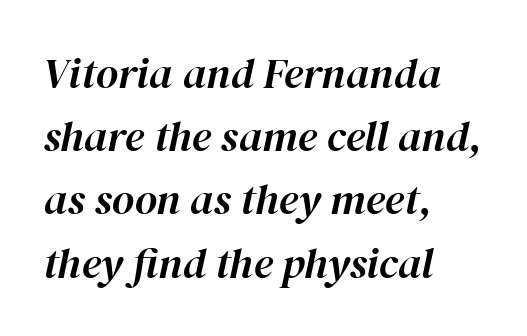
{"italic": "yes", "lean": "right", "slant_degrees": 12, "width": "normal", "stroke_contrast": "high", "x_height": "medium", "monospaced": "no", "underline": "no", "align": "left", "line_spacing": "normal", "line_spacing_ratio": 1.47, "letter_spacing": "normal", "letter_spacing_em": 0.0, "glyph_px": 43}
